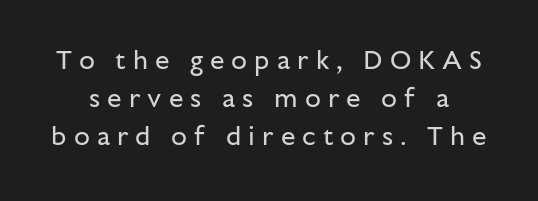
{"italic": "no", "bold": "no", "underline": "no", "line_spacing": "normal", "line_spacing_ratio": 1.46, "letter_spacing": "wide", "letter_spacing_em": 0.27, "glyph_px": 26}
